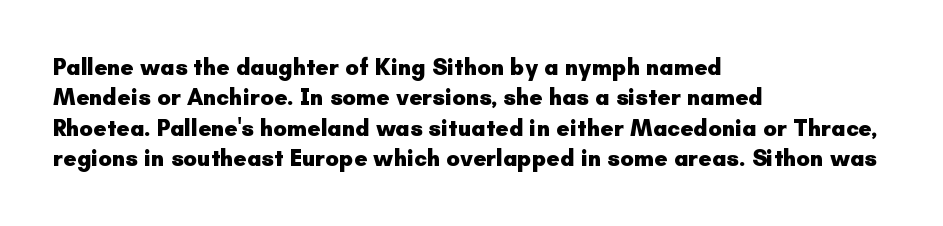
{"italic": "no", "bold": "yes", "underline": "no", "align": "left", "line_spacing": "normal", "line_spacing_ratio": 1.32, "letter_spacing": "normal", "letter_spacing_em": 0.0, "glyph_px": 23}
